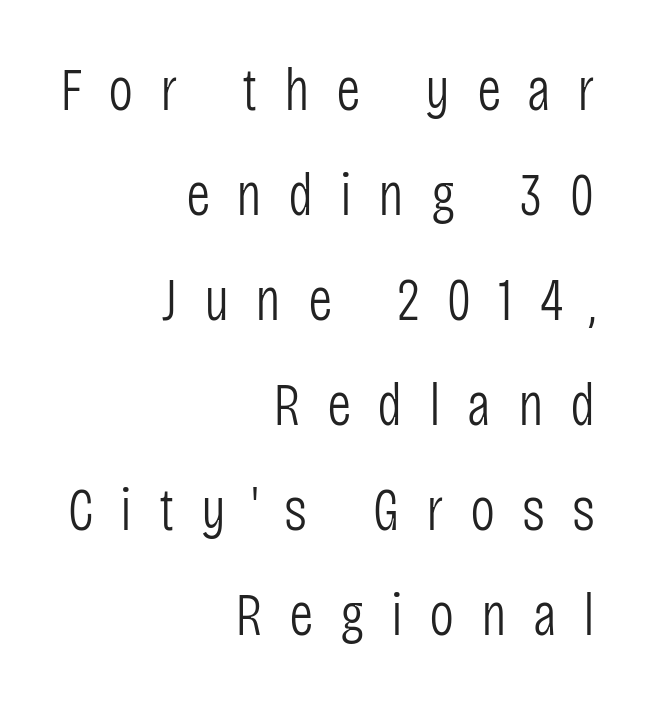
The image shows 60 px light, condensed sans-serif type, upright; set right-aligned, line spacing 1.75x, unusually wide letter spacing (+0.44 em), not underlined; low stroke contrast and a large x-height.
